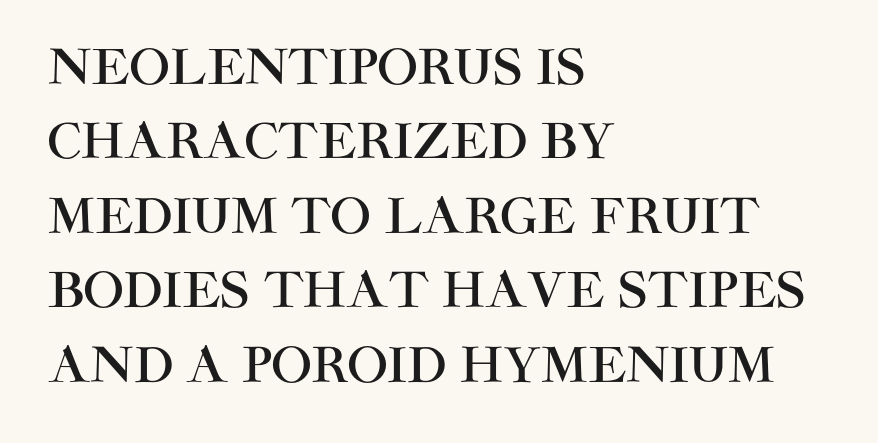
{"serif": "no", "italic": "no", "width": "normal", "stroke_contrast": "high", "x_height": "large", "monospaced": "no", "underline": "no", "align": "left", "line_spacing": "normal", "line_spacing_ratio": 1.55, "letter_spacing": "normal", "letter_spacing_em": 0.0, "glyph_px": 48}
